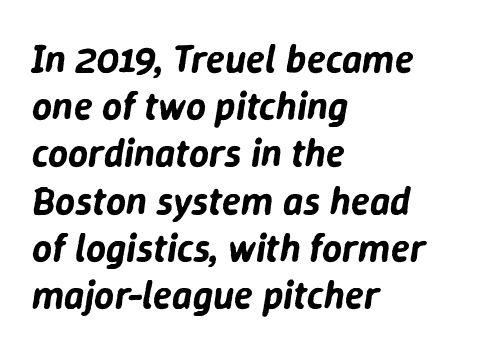
{"italic": "yes", "lean": "right", "slant_degrees": 9, "width": "normal", "stroke_contrast": "low", "x_height": "medium", "monospaced": "no", "underline": "no", "align": "left", "line_spacing_ratio": 1.21, "letter_spacing": "normal", "letter_spacing_em": 0.0, "glyph_px": 39}
